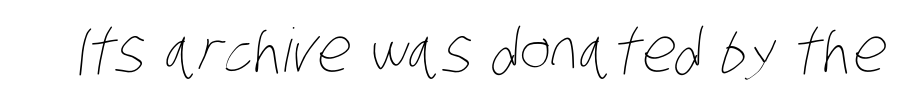
Observe the ordinary spacing: letters are neighbours, not strangers. Here the designer chose a conventional face with non-uniform glyph widths. Stroke mass is kept to a normal reading level or below. Rule under the text: the space is simply empty.
